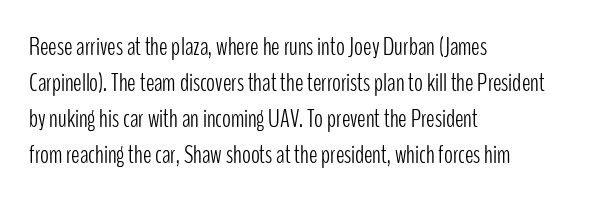
Teacher's note: observe the even left margin — that is flush-left alignment. Students, note that the glyphs here touch the page at normal intervals. Do the letters lean? They stand straight. Descenders hang freely into open space. Stem width sits at or under what a default text font uses.
